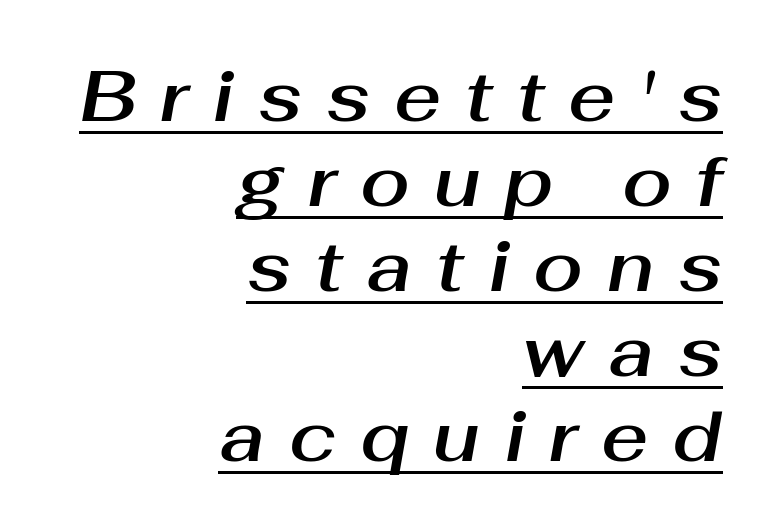
The image shows 72 px text type, italic (leaning right); set right-aligned, line spacing 1.18x, unusually wide letter spacing (+0.33 em), underlined; medium stroke contrast and a medium x-height.
